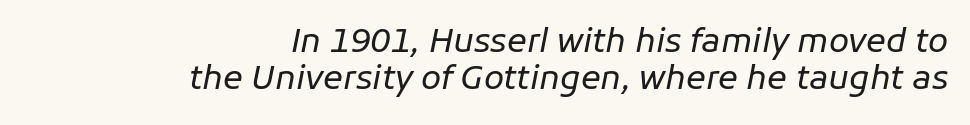
The image shows 33 px regular-weight type, italic (leaning right); set right-aligned, tight line spacing (1.12x), normal letter spacing, not underlined; low stroke contrast and a medium x-height.
